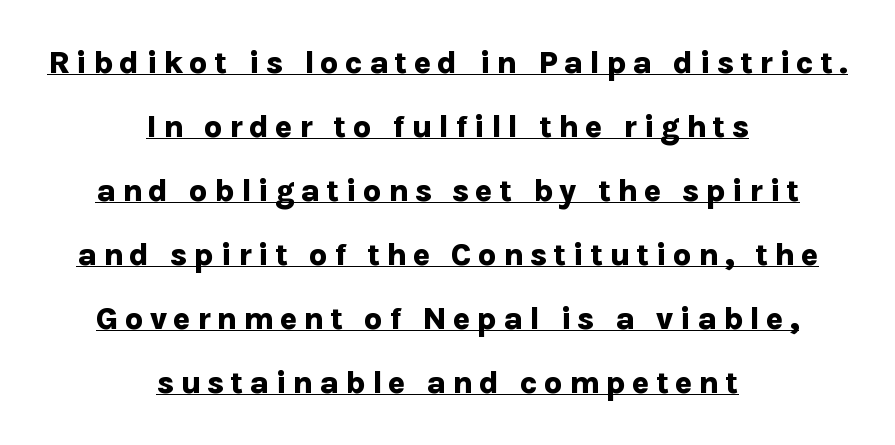
{"serif": "no", "italic": "no", "bold": "yes", "weight": "bold", "width": "normal", "stroke_contrast": "low", "x_height": "medium", "monospaced": "no", "underline": "yes", "align": "center", "line_spacing": "loose", "line_spacing_ratio": 2.0, "glyph_px": 32}
